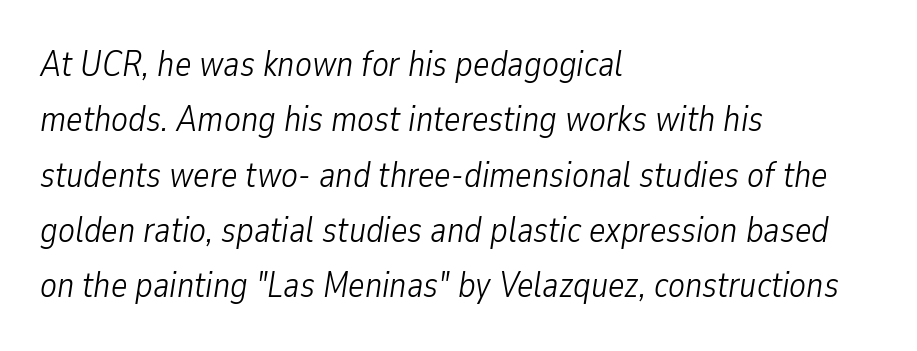
One glance says typical: line gaps are just what's usual. There is no visible air inserted between adjacent glyphs. Italic: yes, the glyphs are oblique. The baseline area is clear.
